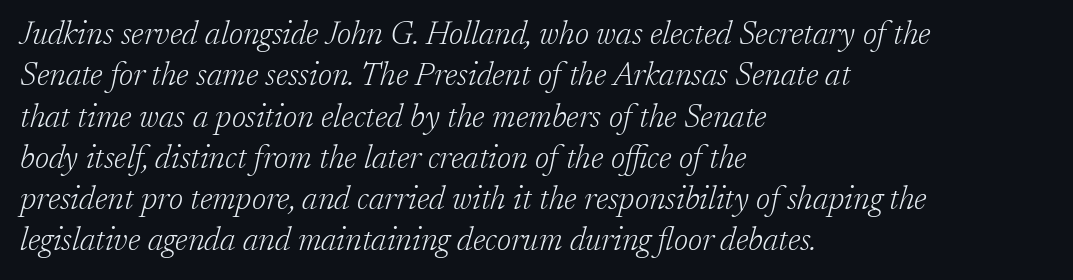
The type family on display is of the serif kind. Look at the tracking — it's just the regular setting, nothing added. The passage shown is typed in a proportional face where columns would drift. The rows are spaced the way most documents space them.
